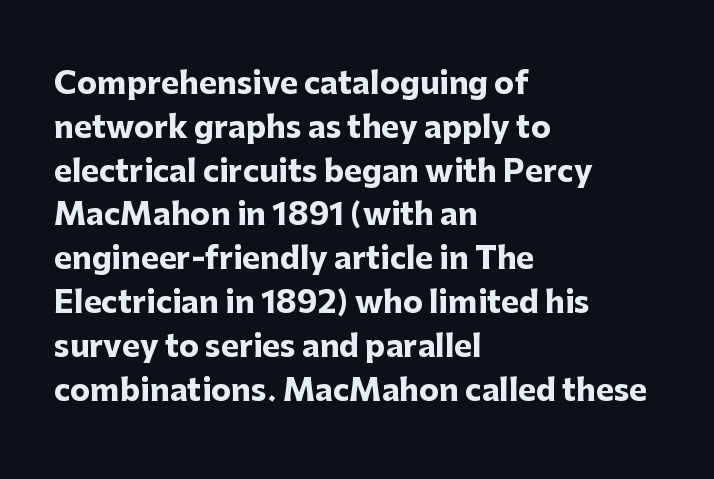
Q: Is the text bold? A: Yes.
Q: Is the text italic (slanted)? A: No, it is upright.
Q: Is the typeface a serif or a sans-serif typeface? A: Sans-serif.
Q: Is the text underlined? A: No.
Q: How is the paragraph aligned? A: Left-aligned.
Q: Is the spacing between letters normal or unusually wide? A: Normal.
Q: Is the spacing between lines tight, normal or loose? A: Normal.
Q: Width (condensed, normal, or wide)? A: Normal.
Q: Stroke contrast? A: Low.
Q: x-height? A: Medium.
Q: Monospaced? A: No.
